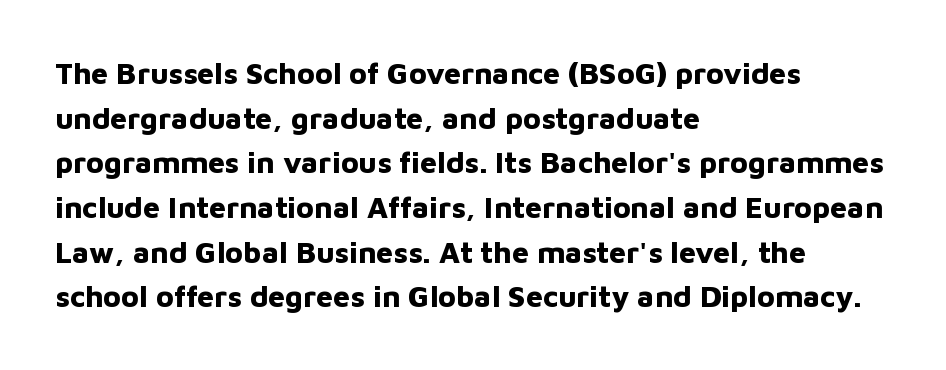
The image shows 30 px bold sans-serif type, upright; set left-aligned, normal line spacing (1.49x), normal letter spacing, not underlined; low stroke contrast and a medium x-height.
